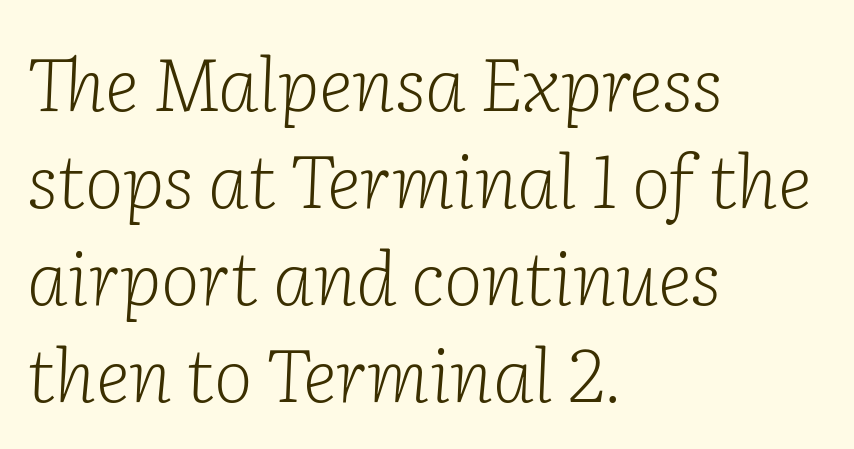
The glyphs look as if they've been sheared to an angle. This rendering features lettering with no underline. The font family rendered here belongs to the serif group. Left-aligned paragraph, ragged on the right. Each word holds together tightly as a unit, with standard inter-letter gaps.
